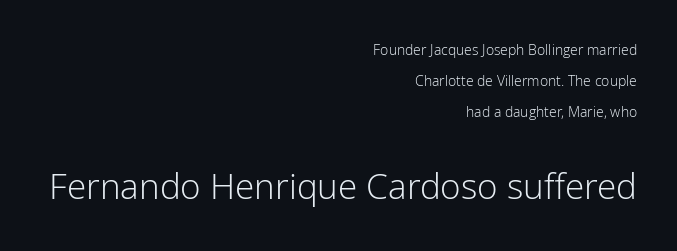
The image shows 35 px light sans-serif type, upright; set right-aligned, loose line spacing (2.22x), normal letter spacing, not underlined; the second (bottom) block is 2.5x larger; low stroke contrast and a medium x-height.
